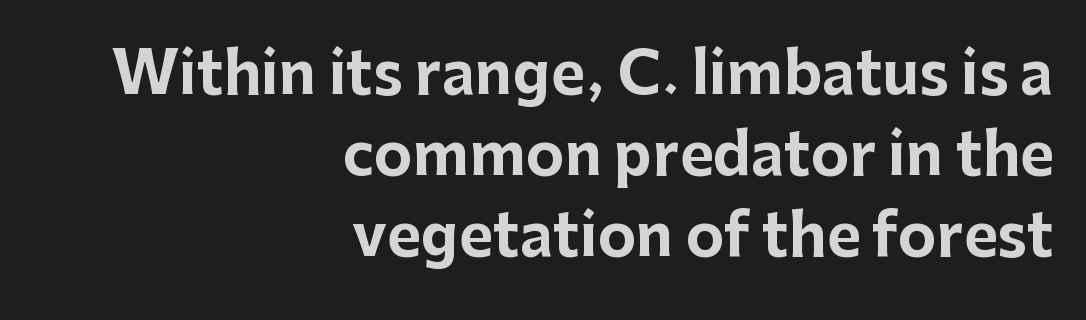
The passage is arranged like a letterhead date or caption credit — flush right. A typesetter would call this proportional, since set widths differ per character. Does the lettering tilt? It doesn't — this is upright. Strong, thick strokes mark this as bold type. In terms of letterspacing, this is plain default setting.
